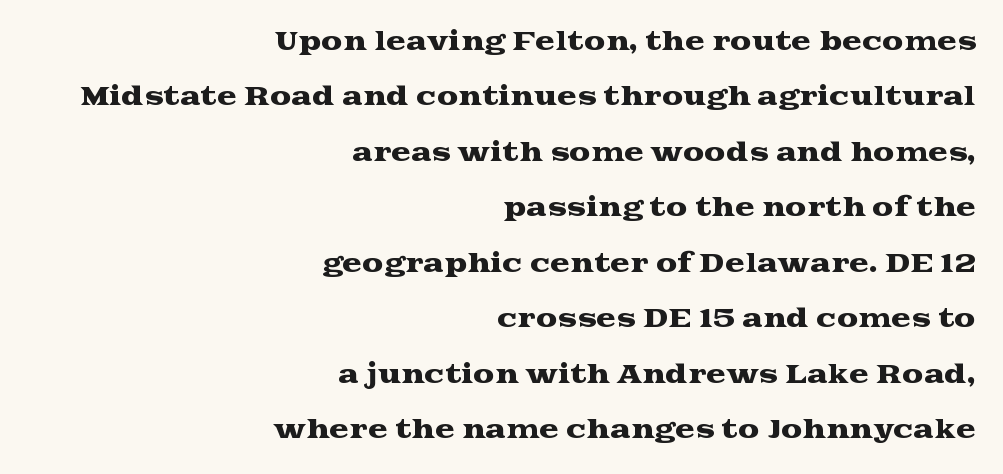
Q: Is the text italic (slanted)? A: No, it is upright.
Q: Is the text underlined? A: No.
Q: How is the paragraph aligned? A: Right-aligned.
Q: Is the spacing between letters normal or unusually wide? A: Normal.
Q: Is the spacing between lines tight, normal or loose? A: Loose.
